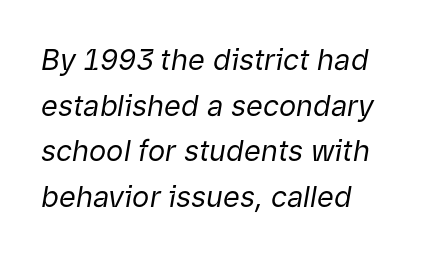
Interline gaps are of average width in this sample. The passage shown is typed in a proportional face where columns would drift. Does extra space separate the letters? No, they use regular spacing. Stems and bowls with no extra thickness — not bold. Characters are canted at an angle relative to the baseline's perpendicular.
